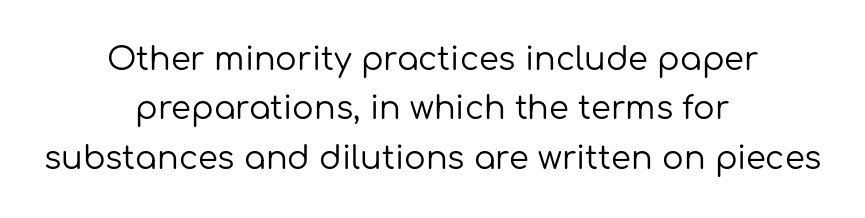
Q: Is the text bold? A: No.
Q: Is the text italic (slanted)? A: No, it is upright.
Q: Is the typeface a serif or a sans-serif typeface? A: Sans-serif.
Q: Is the text underlined? A: No.
Q: How is the paragraph aligned? A: Centered.
Q: Is the spacing between letters normal or unusually wide? A: Normal.
Q: Is the spacing between lines tight, normal or loose? A: Normal.
Q: Width (condensed, normal, or wide)? A: Normal.
Q: Stroke contrast? A: Low.
Q: x-height? A: Medium.
Q: Monospaced? A: No.
